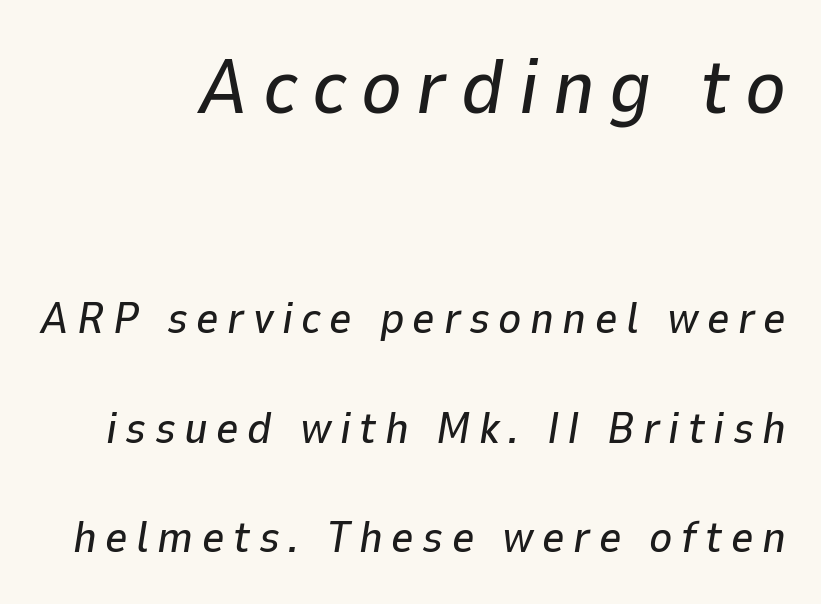
Q: Is the text italic (slanted)? A: Yes, it leans right by about 9 degrees.
Q: Is the text underlined? A: No.
Q: Is the spacing between lines tight, normal or loose? A: Loose.
Q: Which block of text is set in a larger size, the first (top) or the second (bottom)? A: The first (top) one.
Q: Width (condensed, normal, or wide)? A: Normal.
Q: Stroke contrast? A: Low.
Q: x-height? A: Medium.
Q: Monospaced? A: No.
